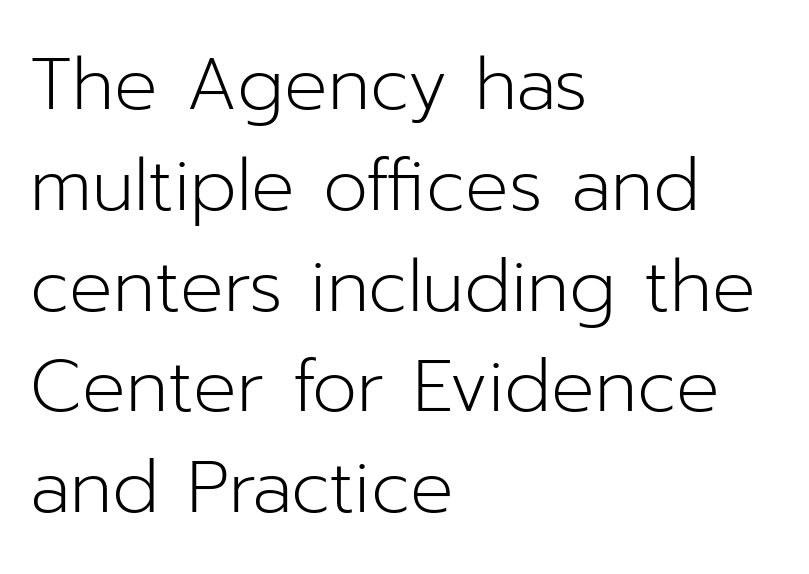
{"serif": "no", "italic": "no", "bold": "no", "weight": "light", "width": "normal", "stroke_contrast": "low", "x_height": "medium", "monospaced": "no", "underline": "no", "align": "left", "line_spacing": "normal", "line_spacing_ratio": 1.4, "letter_spacing": "normal", "letter_spacing_em": 0.0, "glyph_px": 72}
